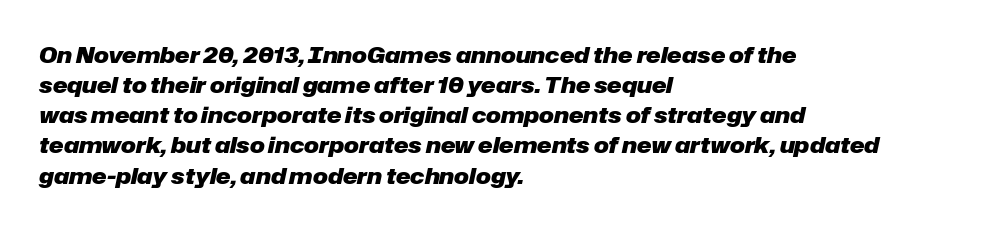
{"italic": "yes", "lean": "right", "slant_degrees": 12, "bold": "yes", "underline": "no", "align": "left", "line_spacing": "normal", "line_spacing_ratio": 1.37, "letter_spacing": "normal", "letter_spacing_em": 0.0, "glyph_px": 22}
